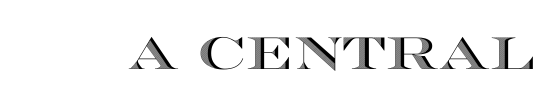
Q: Is the text italic (slanted)? A: No, it is upright.
Q: Is the text underlined? A: No.
Q: Is the spacing between letters normal or unusually wide? A: Normal.
Q: Width (condensed, normal, or wide)? A: Wide.
Q: x-height? A: Large.
Q: Monospaced? A: No.
